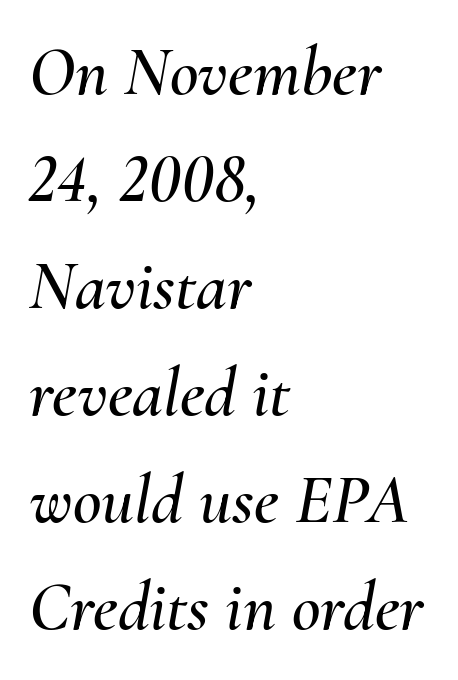
{"italic": "yes", "lean": "right", "slant_degrees": 10, "width": "normal", "stroke_contrast": "medium", "x_height": "small", "monospaced": "no", "underline": "no", "align": "left", "line_spacing": "normal", "line_spacing_ratio": 1.53, "letter_spacing": "normal", "letter_spacing_em": 0.0, "glyph_px": 70}
